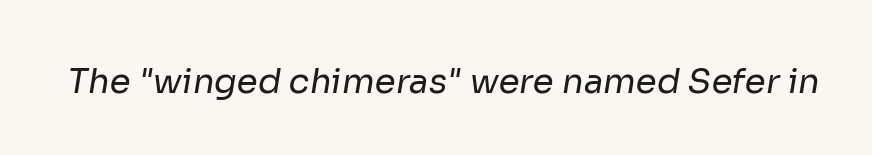
The image shows 34 px regular-weight sans-serif type; set normal letter spacing, not underlined; low stroke contrast and a medium x-height.
